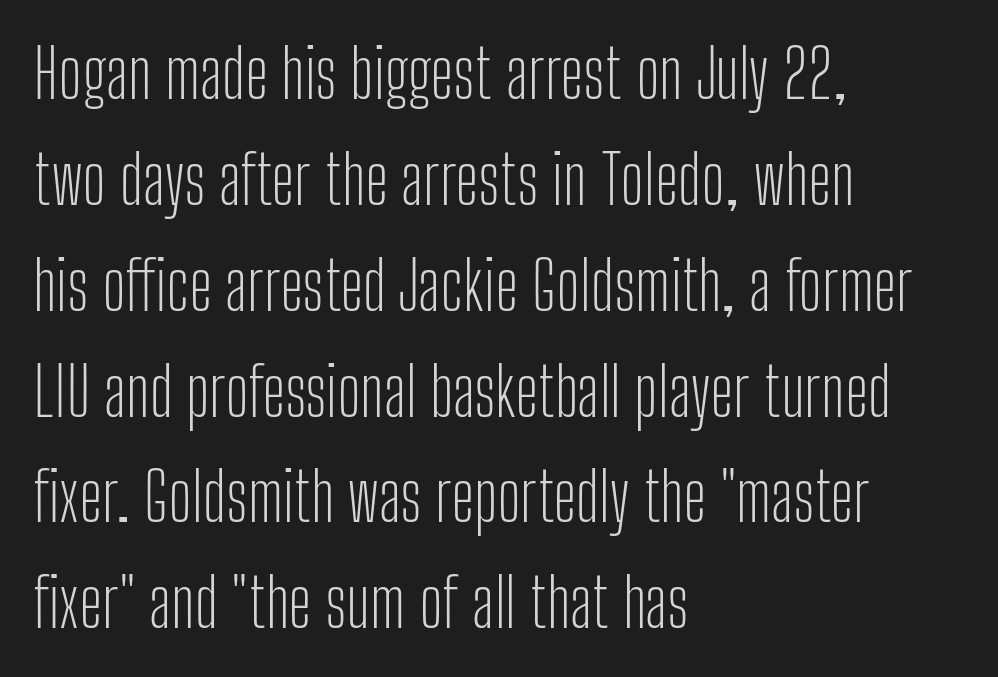
Teacher's note: observe the even left margin — that is flush-left alignment. A sans-serif font was chosen for this passage. Evenly set lines give the paragraph a standard silhouette. Spacing verdict: proportional, widths tailored to each character. Rule under the text: the space is simply empty. Compared with typical body copy, the letter spacing here is the same.
